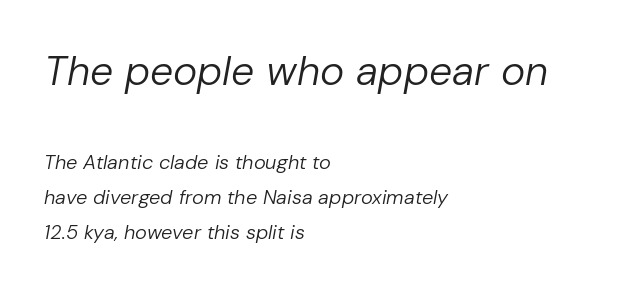
Q: Is the text bold? A: No.
Q: Is the text italic (slanted)? A: Yes, it leans right by about 10 degrees.
Q: Is the text underlined? A: No.
Q: How is the paragraph aligned? A: Left-aligned.
Q: Is the spacing between letters normal or unusually wide? A: Normal.
Q: Which block of text is set in a larger size, the first (top) or the second (bottom)? A: The first (top) one.
Q: Width (condensed, normal, or wide)? A: Normal.
Q: Stroke contrast? A: Low.
Q: x-height? A: Medium.
Q: Monospaced? A: No.
